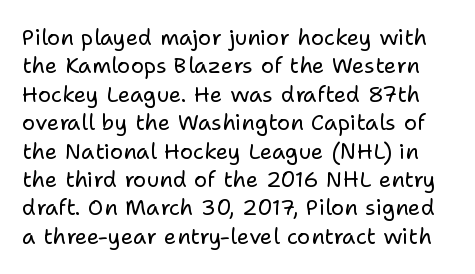
Does the lettering tilt? It doesn't — this is upright. Does extra space separate the letters? No, they use regular spacing. Whoever set this chose a conventional vertical rhythm. The foot of each line stays bare and open. The font sits on the lighter half of the weight spectrum, regular included.
